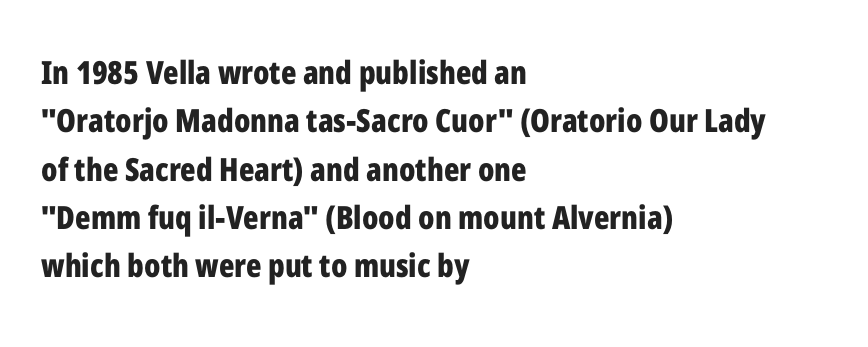
The image shows 32 px bold, condensed sans-serif type, upright; set left-aligned, normal line spacing (1.51x), normal letter spacing, not underlined; low stroke contrast and a medium x-height.
